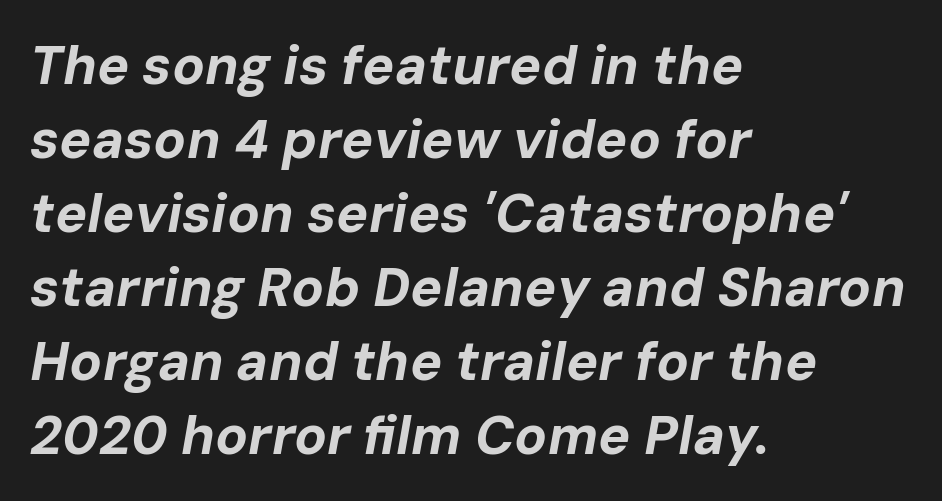
Q: Is the text bold? A: Yes.
Q: Is the text italic (slanted)? A: Yes, it leans right by about 10 degrees.
Q: Is the text underlined? A: No.
Q: How is the paragraph aligned? A: Left-aligned.
Q: Is the spacing between letters normal or unusually wide? A: Normal.
Q: Is the spacing between lines tight, normal or loose? A: Normal.
Q: Width (condensed, normal, or wide)? A: Normal.
Q: Stroke contrast? A: Low.
Q: x-height? A: Medium.
Q: Monospaced? A: No.
